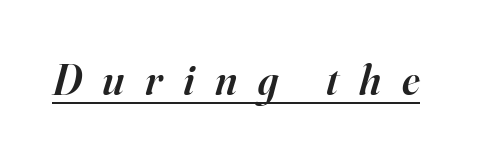
{"serif": "yes", "italic": "yes", "lean": "right", "slant_degrees": 16, "bold": "semi", "weight": "semibold", "width": "normal", "stroke_contrast": "high", "x_height": "small", "monospaced": "no", "underline": "yes", "letter_spacing": "wide", "letter_spacing_em": 0.48, "glyph_px": 43}
